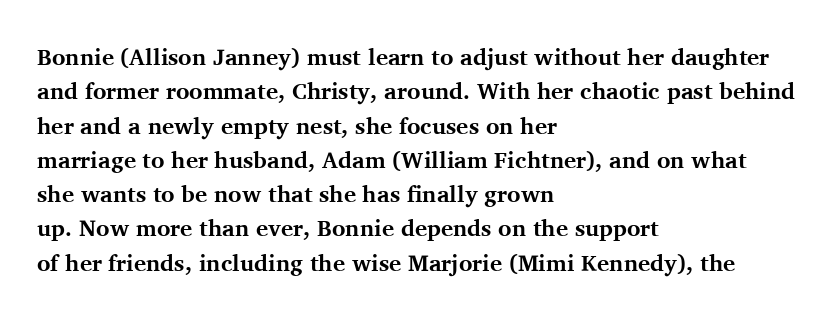
The image shows 23 px bold type, upright; set left-aligned, normal line spacing (1.49x), normal letter spacing, not underlined.
